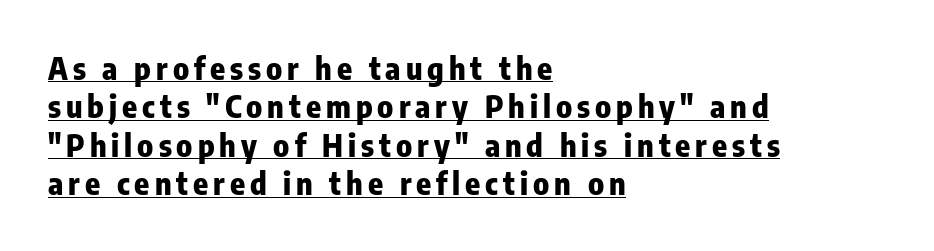
The image shows 31 px heavy, condensed sans-serif type, upright; set left-aligned, line spacing 1.24x, underlined; low stroke contrast and a medium x-height.
